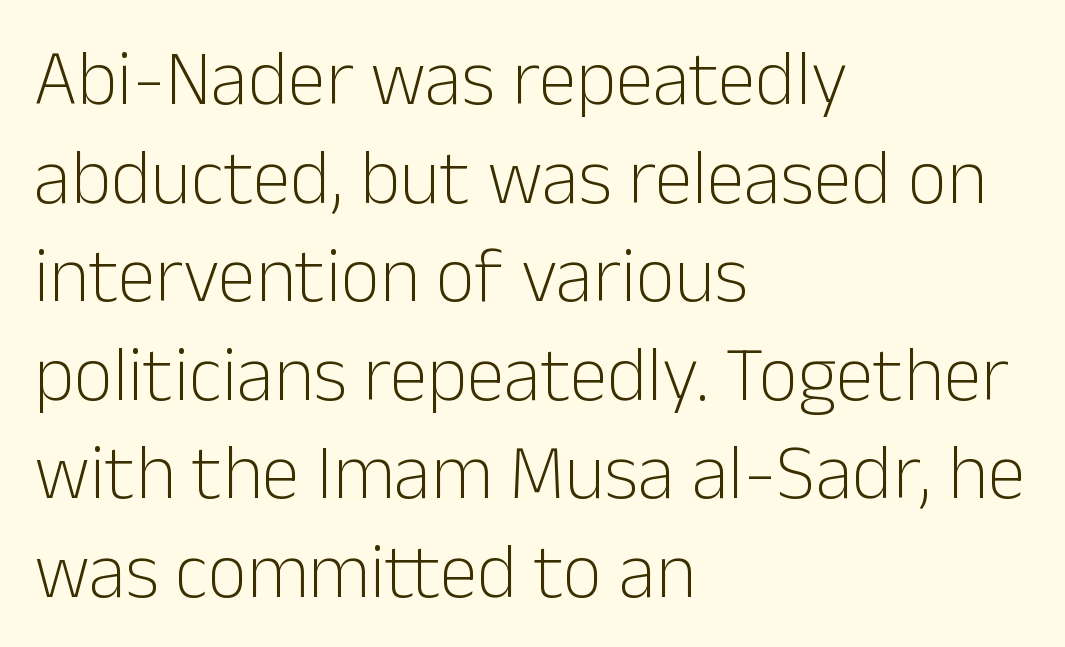
Descenders hang freely into open space. What kind of face is this? One without serifs — a sans. The setting favours the left margin, as ordinary paragraphs usually do. The weight would be labelled regular, book, light, or lighter still.
